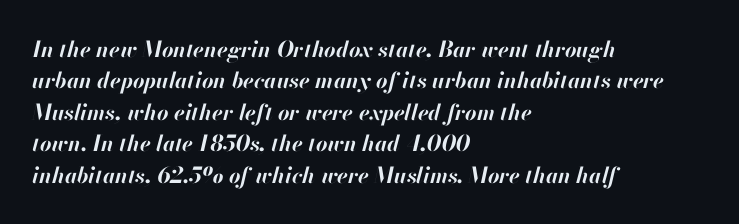
Tracking here is standard; glyphs follow each other at the usual distance. When letters slant like this, we call the style italic. The space directly below the letters is spotless. The sample has been set heavy, in full bold.
